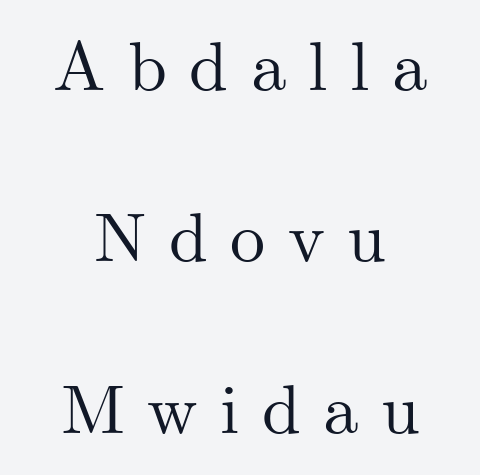
Q: Is the text italic (slanted)? A: No, it is upright.
Q: Is the typeface a serif or a sans-serif typeface? A: Serif.
Q: Is the text underlined? A: No.
Q: How is the paragraph aligned? A: Centered.
Q: Is the spacing between letters normal or unusually wide? A: Unusually wide.
Q: Is the spacing between lines tight, normal or loose? A: Loose.
Q: Width (condensed, normal, or wide)? A: Normal.
Q: Stroke contrast? A: Medium.
Q: x-height? A: Small.
Q: Monospaced? A: No.
